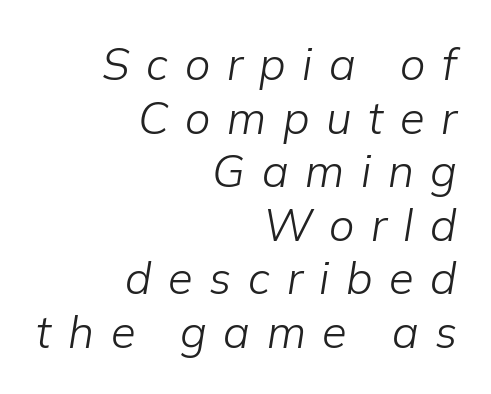
Q: Is the text bold? A: No.
Q: Is the text italic (slanted)? A: Yes, it leans right by about 9 degrees.
Q: Is the text underlined? A: No.
Q: How is the paragraph aligned? A: Right-aligned.
Q: Is the spacing between letters normal or unusually wide? A: Unusually wide.
Q: Width (condensed, normal, or wide)? A: Normal.
Q: Stroke contrast? A: Low.
Q: x-height? A: Medium.
Q: Monospaced? A: No.
